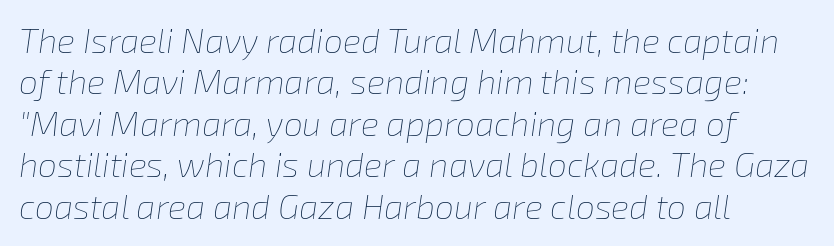
Q: Is the text bold? A: No.
Q: Is the text italic (slanted)? A: Yes, it leans right by about 8 degrees.
Q: Is the text underlined? A: No.
Q: How is the paragraph aligned? A: Left-aligned.
Q: Is the spacing between letters normal or unusually wide? A: Normal.
Q: Width (condensed, normal, or wide)? A: Normal.
Q: Stroke contrast? A: Low.
Q: x-height? A: Medium.
Q: Monospaced? A: No.
